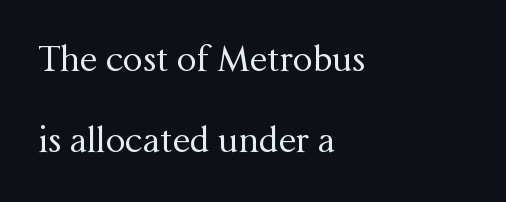
All the whitespace from short lines collects on the right. Quick note: underline off. The passage shown is typeset with a serif family. Students, note that the glyphs here touch the page at normal intervals. The passage shown is not bold in any degree. You could fit nearly another row in the gap between these rows.
